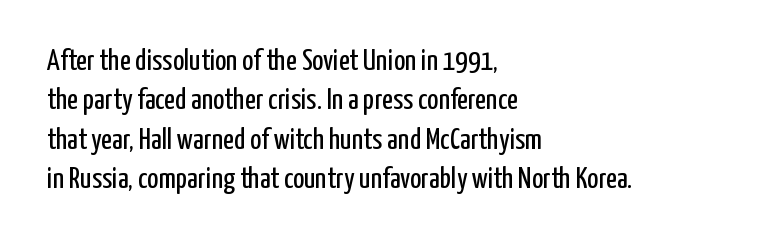
In terms of letterform style, serifs are entirely absent. Is the letter spacing exaggerated? No — it looks like the ordinary default. The lines are quadded left. Does the leading feel generous? No, just average. Descenders hang freely into open space. These lines were composed using upright roman letters.
